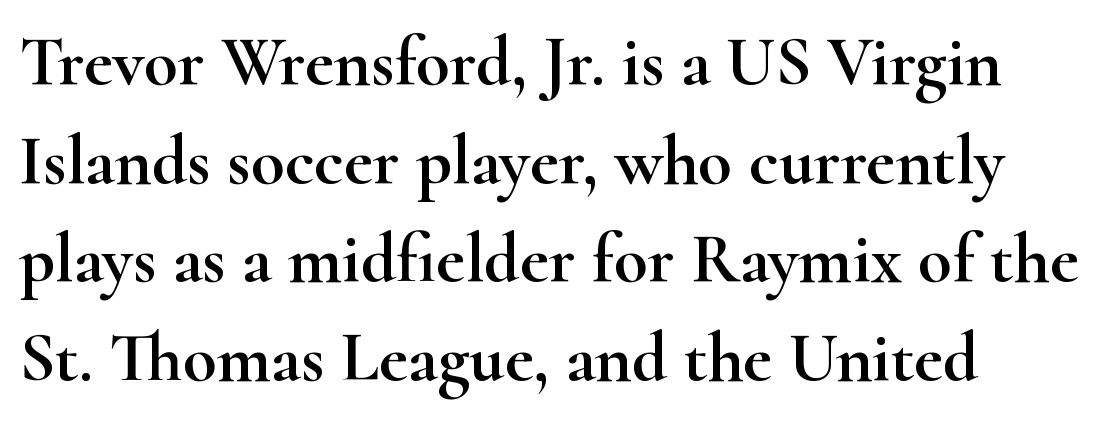
The image shows 70 px wide serif type, upright; set normal line spacing (1.41x), normal letter spacing, not underlined; high stroke contrast and a small x-height.
